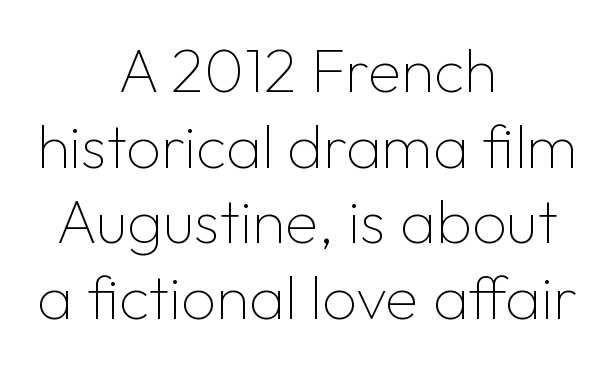
The paragraph has two soft edges and a firm central axis. The axis of the letterforms is exactly vertical. Type without underlining. The passage shown is typeset with a sans-serif family.
